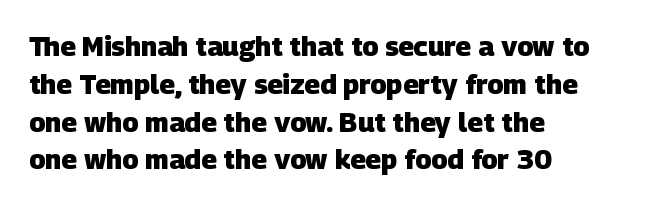
Q: Is the text bold? A: Yes.
Q: Is the text underlined? A: No.
Q: How is the paragraph aligned? A: Left-aligned.
Q: Is the spacing between letters normal or unusually wide? A: Normal.
Q: Is the spacing between lines tight, normal or loose? A: Normal.
